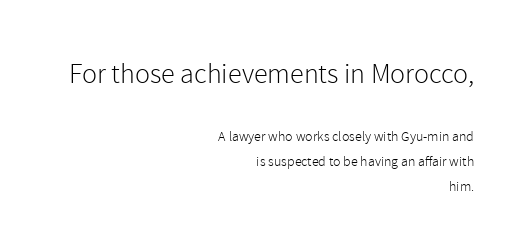
The image shows 28 px light sans-serif type, upright; set right-aligned, line spacing 1.78x, normal letter spacing, not underlined; the first (top) block is 2.0x larger; a medium x-height.
